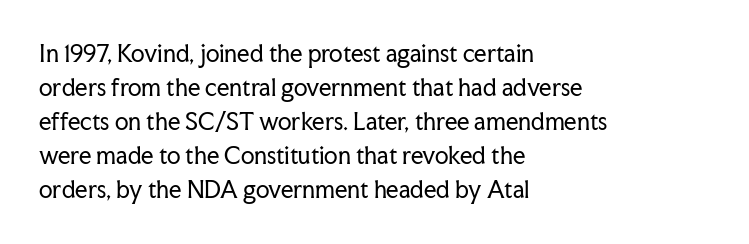
Q: Is the text bold? A: No.
Q: Is the text italic (slanted)? A: No, it is upright.
Q: Is the text underlined? A: No.
Q: How is the paragraph aligned? A: Left-aligned.
Q: Is the spacing between letters normal or unusually wide? A: Normal.
Q: Is the spacing between lines tight, normal or loose? A: Normal.
